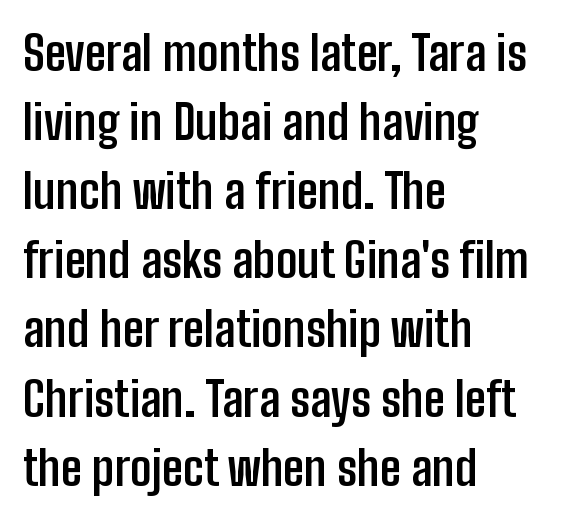
{"serif": "no", "italic": "no", "bold": "yes", "weight": "semibold", "width": "condensed", "stroke_contrast": "low", "x_height": "medium", "monospaced": "no", "underline": "no", "align": "left", "line_spacing": "normal", "line_spacing_ratio": 1.44, "letter_spacing": "normal", "letter_spacing_em": 0.0, "glyph_px": 48}
